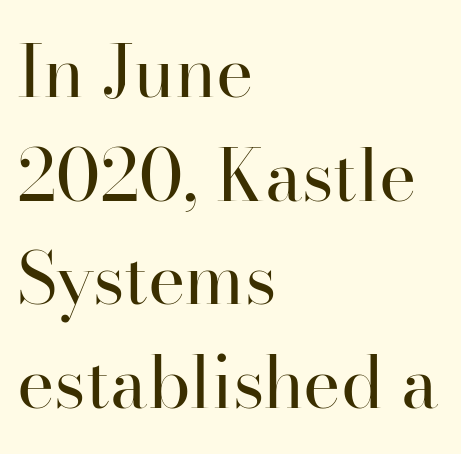
{"serif": "yes", "italic": "no", "bold": "no", "weight": "regular", "width": "normal", "stroke_contrast": "high", "x_height": "small", "monospaced": "no", "underline": "no", "align": "left", "line_spacing": "normal", "line_spacing_ratio": 1.46, "letter_spacing": "normal", "letter_spacing_em": 0.0, "glyph_px": 71}
